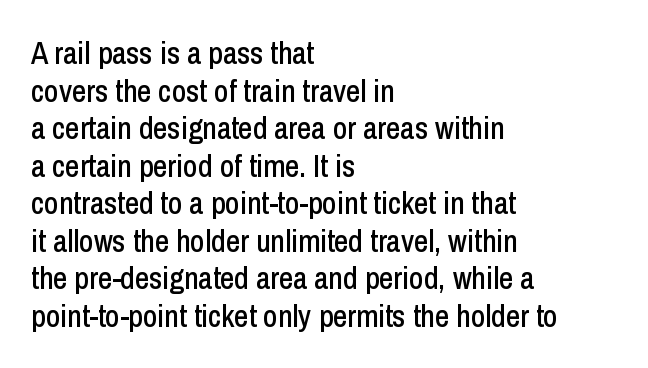
Letter spacing: default. Letterform terminals end flat and unadorned throughout the passage. Proportional: the letters do not fall into vertical columns. Every stem runs plumb, perpendicular to the baseline. Left-aligned paragraph, ragged on the right.
